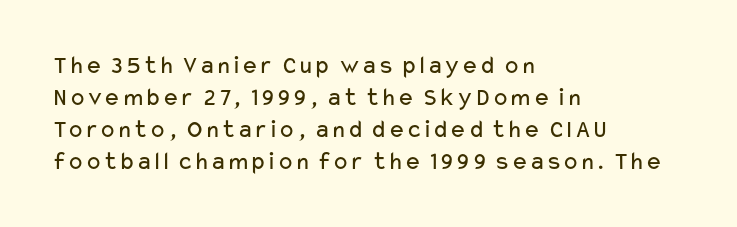
Q: Is the text bold? A: No.
Q: Is the text italic (slanted)? A: No, it is upright.
Q: Is the text underlined? A: No.
Q: How is the paragraph aligned? A: Left-aligned.
Q: Is the spacing between letters normal or unusually wide? A: Normal.
